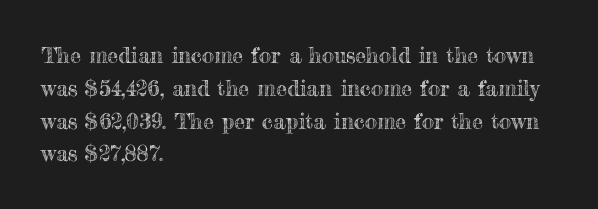
{"italic": "no", "underline": "no", "align": "left", "line_spacing": "normal", "line_spacing_ratio": 1.49, "letter_spacing": "normal", "letter_spacing_em": 0.0, "glyph_px": 22}
